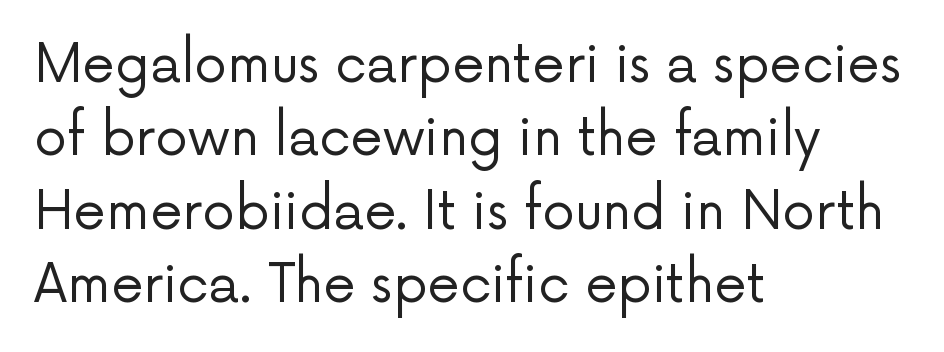
The image shows 52 px regular-weight sans-serif type, upright; set left-aligned, normal line spacing (1.41x), normal letter spacing, not underlined; low stroke contrast and a medium x-height.
